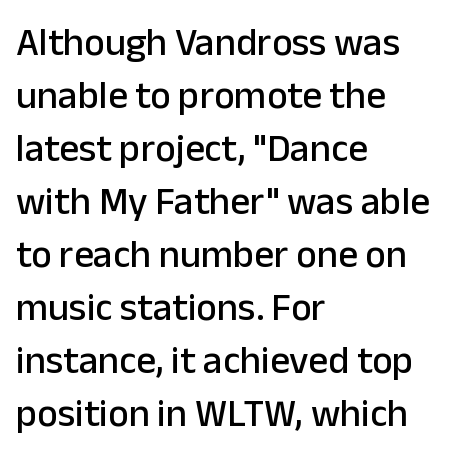
{"serif": "no", "italic": "no", "width": "normal", "stroke_contrast": "low", "x_height": "medium", "monospaced": "no", "underline": "no", "align": "left", "line_spacing": "normal", "line_spacing_ratio": 1.36, "letter_spacing": "normal", "letter_spacing_em": 0.0, "glyph_px": 39}
